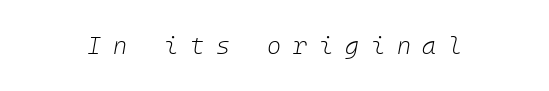
{"italic": "yes", "lean": "right", "slant_degrees": 10, "bold": "no", "underline": "no", "letter_spacing": "wide", "letter_spacing_em": 0.49, "glyph_px": 24}
